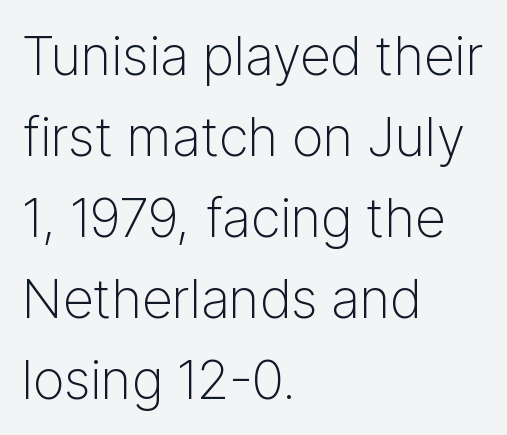
{"serif": "no", "italic": "no", "bold": "no", "weight": "light", "width": "normal", "stroke_contrast": "low", "x_height": "medium", "monospaced": "no", "underline": "no", "align": "left", "line_spacing": "normal", "line_spacing_ratio": 1.5, "letter_spacing": "normal", "letter_spacing_em": 0.0, "glyph_px": 54}
